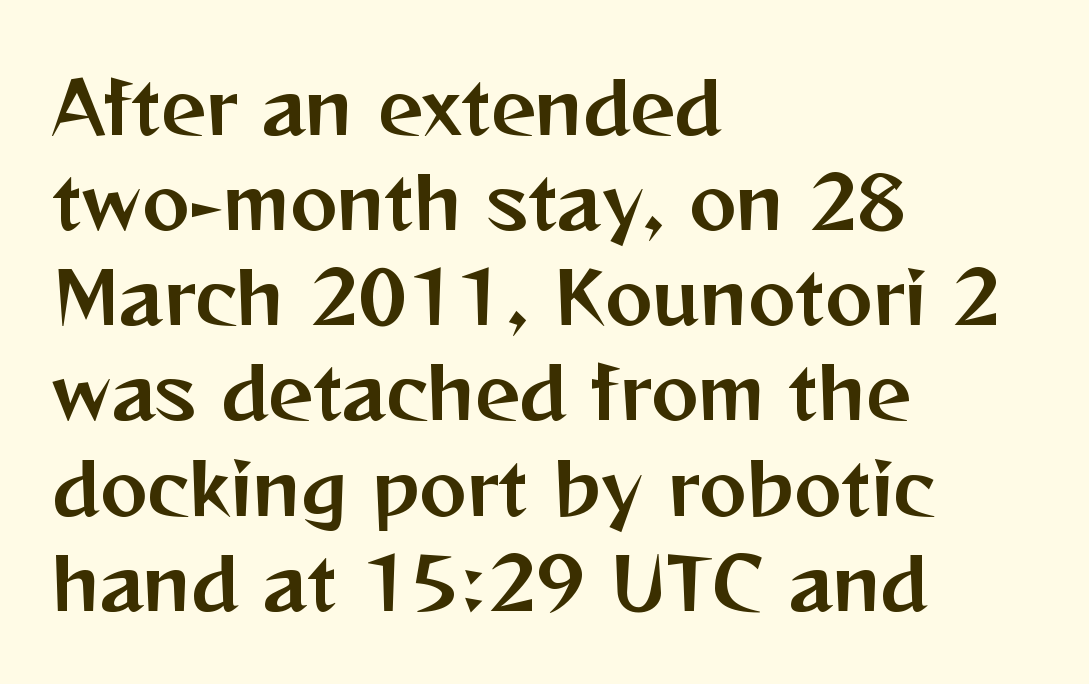
{"serif": "no", "italic": "no", "width": "normal", "stroke_contrast": "medium", "x_height": "medium", "monospaced": "no", "underline": "no", "align": "left", "line_spacing": "normal", "line_spacing_ratio": 1.34, "letter_spacing": "normal", "letter_spacing_em": 0.0, "glyph_px": 71}
